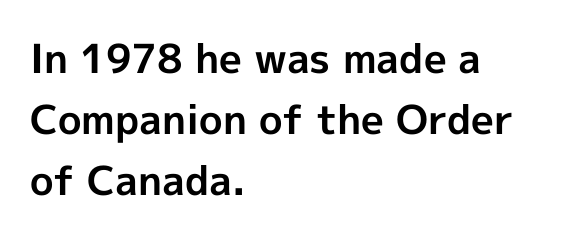
{"serif": "no", "italic": "no", "bold": "yes", "weight": "bold", "width": "normal", "x_height": "medium", "monospaced": "no", "underline": "no", "align": "left", "line_spacing": "normal", "line_spacing_ratio": 1.53, "letter_spacing": "normal", "letter_spacing_em": 0.0, "glyph_px": 40}
